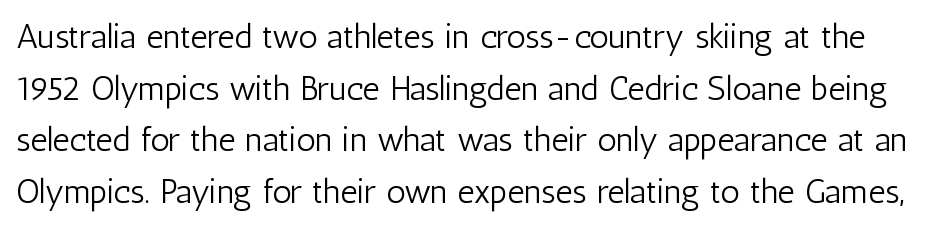
Summary of vertical rhythm: regular, with standard interline spacing. Check the space under the baseline: it is left empty. This is not heavy type; no bold has been used. Posture: upright roman. Think of a printed novel: that variable character pitch is what you see here.
